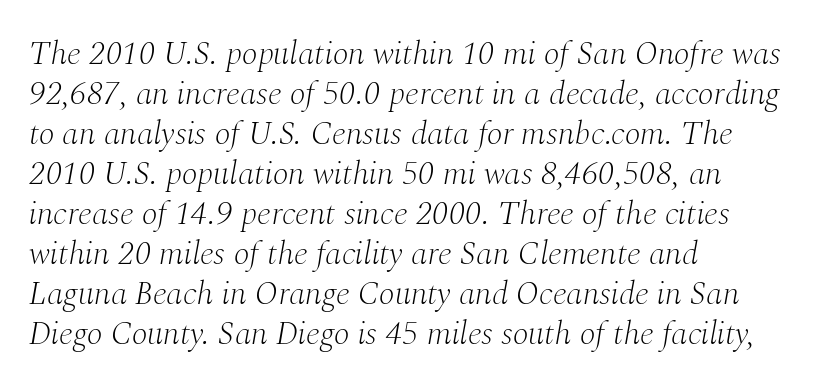
Is the stroke heavy? The answer is a plain regular-or-lighter. Proportional: the letters do not fall into vertical columns. Serif or sans? Serif — the stroke terminals have little feet. Each row of text sits above clean, open space.
